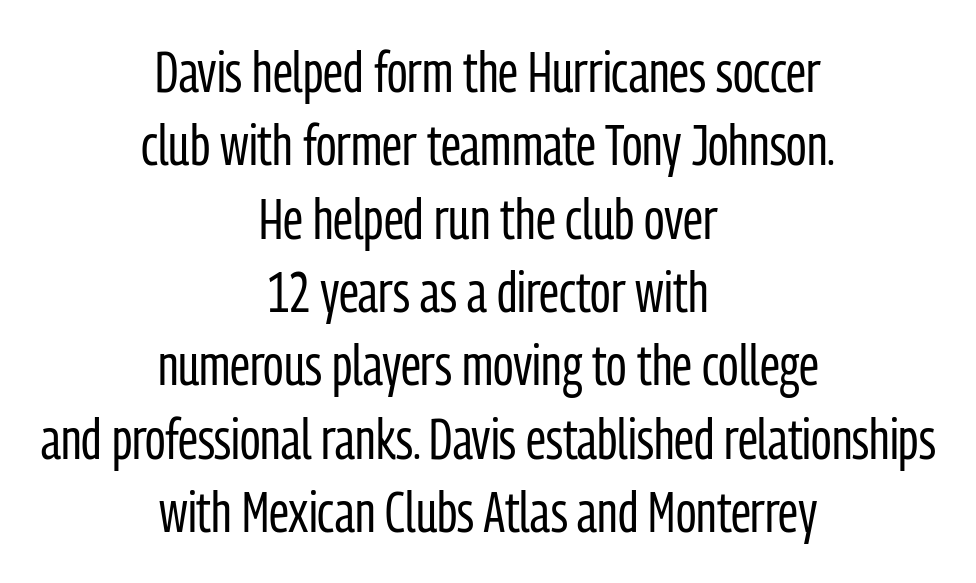
Q: Is the text bold? A: No.
Q: Is the text italic (slanted)? A: No, it is upright.
Q: Is the typeface a serif or a sans-serif typeface? A: Sans-serif.
Q: Is the text underlined? A: No.
Q: How is the paragraph aligned? A: Centered.
Q: Is the spacing between letters normal or unusually wide? A: Normal.
Q: Is the spacing between lines tight, normal or loose? A: Normal.
Q: Width (condensed, normal, or wide)? A: Condensed.
Q: Stroke contrast? A: Low.
Q: x-height? A: Medium.
Q: Monospaced? A: No.
